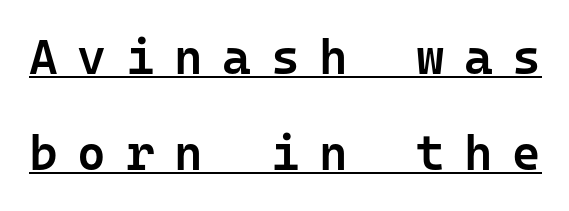
The image shows 49 px semibold sans-serif type, upright, monospaced; set loose line spacing (1.96x), unusually wide letter spacing (+0.4 em), underlined; low stroke contrast and a medium x-height.
